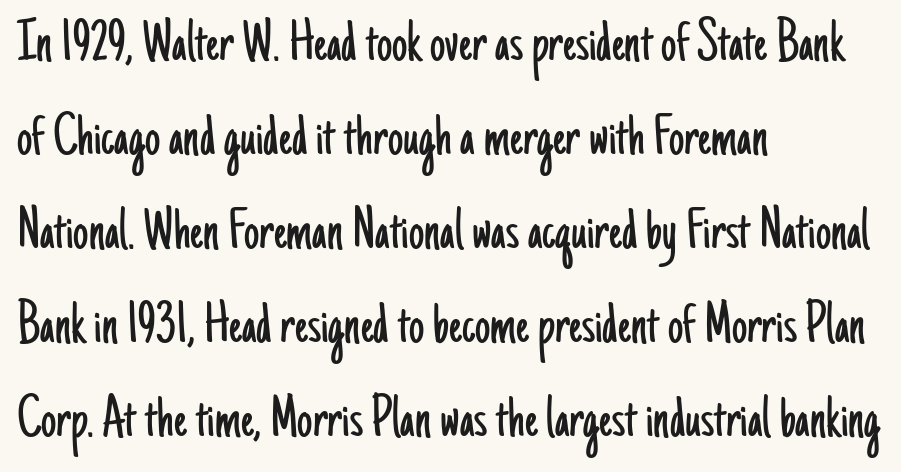
Q: Is the text bold? A: No.
Q: Is the text italic (slanted)? A: No, it is upright.
Q: Is the typeface a serif or a sans-serif typeface? A: Sans-serif.
Q: Is the text underlined? A: No.
Q: How is the paragraph aligned? A: Left-aligned.
Q: Is the spacing between letters normal or unusually wide? A: Normal.
Q: Is the spacing between lines tight, normal or loose? A: Normal.
Q: Width (condensed, normal, or wide)? A: Condensed.
Q: Stroke contrast? A: Low.
Q: x-height? A: Small.
Q: Monospaced? A: No.
